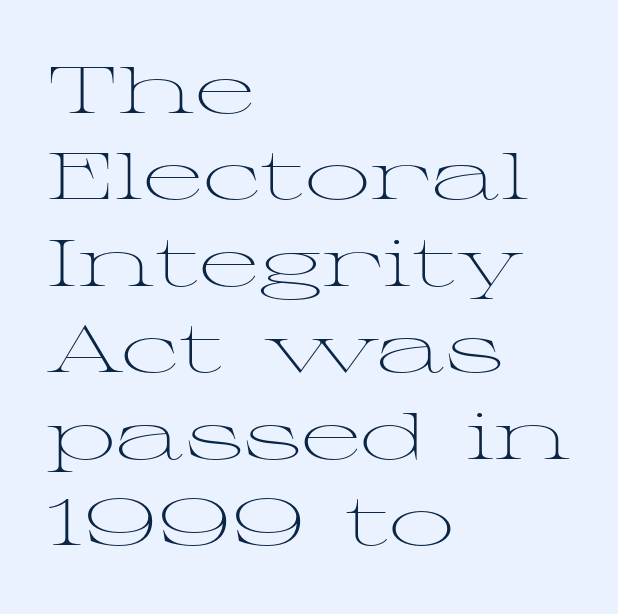
{"serif": "yes", "italic": "no", "bold": "no", "weight": "light", "width": "wide", "stroke_contrast": "medium", "x_height": "medium", "monospaced": "no", "underline": "no", "align": "left", "line_spacing": "normal", "line_spacing_ratio": 1.33, "letter_spacing": "normal", "letter_spacing_em": 0.0, "glyph_px": 65}
